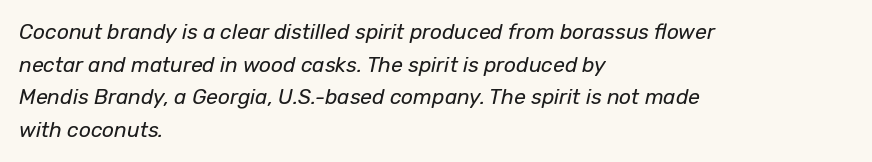
Q: Is the text bold? A: No.
Q: Is the text italic (slanted)? A: Yes, it leans right by about 12 degrees.
Q: Is the text underlined? A: No.
Q: How is the paragraph aligned? A: Left-aligned.
Q: Is the spacing between letters normal or unusually wide? A: Normal.
Q: Is the spacing between lines tight, normal or loose? A: Normal.
